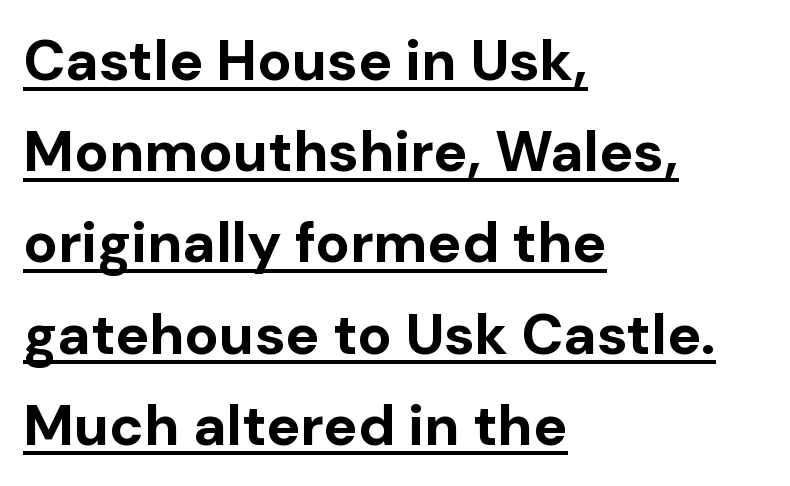
{"serif": "no", "italic": "no", "bold": "yes", "weight": "bold", "width": "normal", "stroke_contrast": "low", "x_height": "medium", "monospaced": "no", "underline": "yes", "align": "left", "line_spacing": "normal", "line_spacing_ratio": 1.6, "letter_spacing": "normal", "letter_spacing_em": 0.0, "glyph_px": 57}
